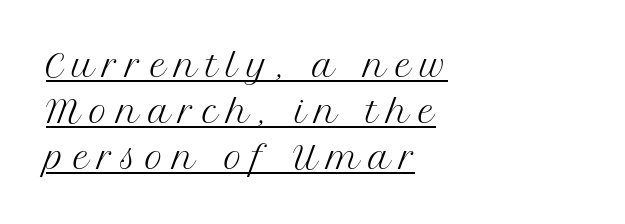
The image shows 31 px regular-weight type; set left-aligned, normal line spacing (1.49x), unusually wide letter spacing (+0.29 em), underlined; medium stroke contrast and a medium x-height.
